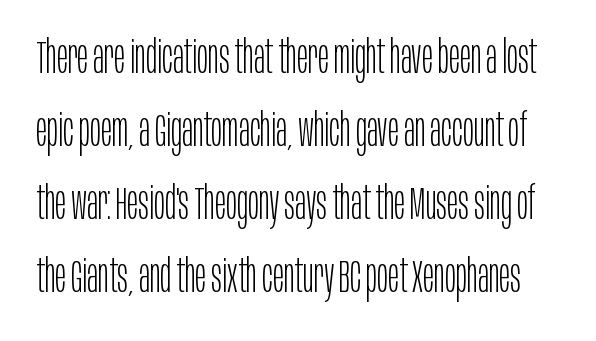
Q: Is the text bold? A: No.
Q: Is the text italic (slanted)? A: No, it is upright.
Q: Is the typeface a serif or a sans-serif typeface? A: Sans-serif.
Q: Is the text underlined? A: No.
Q: Is the spacing between letters normal or unusually wide? A: Normal.
Q: Is the spacing between lines tight, normal or loose? A: Normal.
Q: Width (condensed, normal, or wide)? A: Condensed.
Q: Stroke contrast? A: Low.
Q: x-height? A: Large.
Q: Monospaced? A: No.
